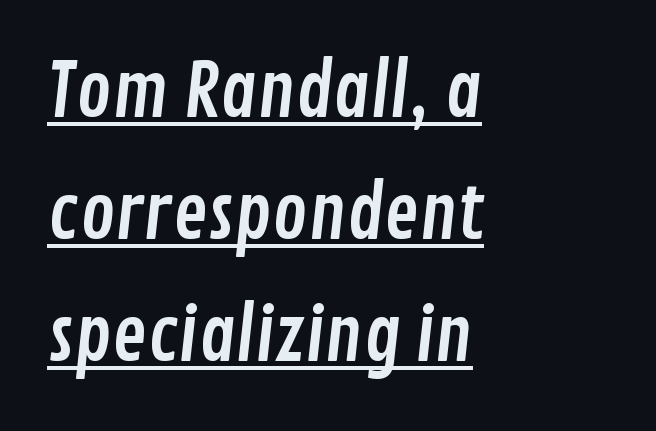
{"serif": "no", "width": "condensed", "stroke_contrast": "low", "x_height": "medium", "monospaced": "no", "underline": "yes", "align": "left", "line_spacing": "normal", "line_spacing_ratio": 1.67, "letter_spacing": "normal", "letter_spacing_em": 0.0, "glyph_px": 73}
